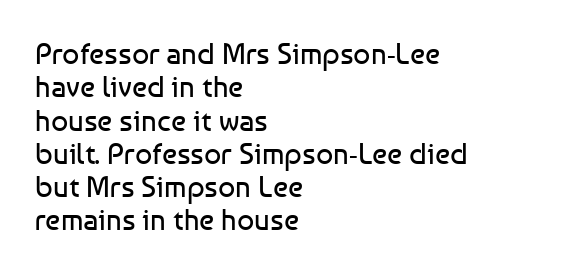
Q: Is the text bold? A: No.
Q: Is the text italic (slanted)? A: No, it is upright.
Q: Is the typeface a serif or a sans-serif typeface? A: Sans-serif.
Q: Is the text underlined? A: No.
Q: How is the paragraph aligned? A: Left-aligned.
Q: Is the spacing between letters normal or unusually wide? A: Normal.
Q: Is the spacing between lines tight, normal or loose? A: Tight.
Q: Width (condensed, normal, or wide)? A: Normal.
Q: Stroke contrast? A: Low.
Q: x-height? A: Medium.
Q: Monospaced? A: No.
